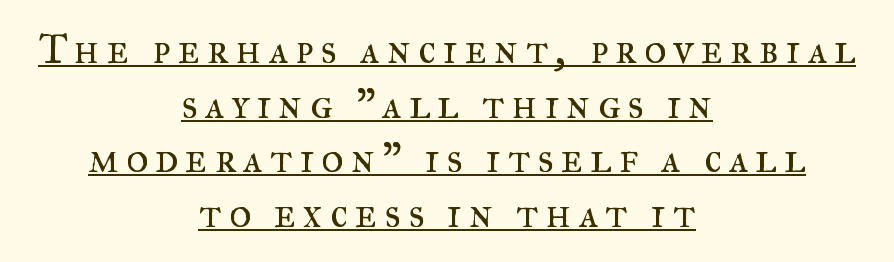
Q: Is the text bold? A: No.
Q: Is the text italic (slanted)? A: No, it is upright.
Q: Is the typeface a serif or a sans-serif typeface? A: Serif.
Q: Is the text underlined? A: Yes.
Q: How is the paragraph aligned? A: Centered.
Q: Is the spacing between lines tight, normal or loose? A: Normal.
Q: Width (condensed, normal, or wide)? A: Normal.
Q: Stroke contrast? A: Medium.
Q: x-height? A: Small.
Q: Monospaced? A: No.
